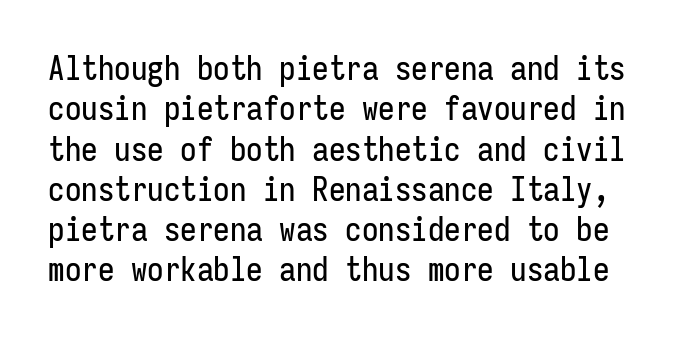
{"serif": "no", "italic": "no", "width": "condensed", "stroke_contrast": "low", "x_height": "medium", "monospaced": "yes", "underline": "no", "line_spacing_ratio": 1.22, "letter_spacing": "normal", "letter_spacing_em": 0.0, "glyph_px": 33}
